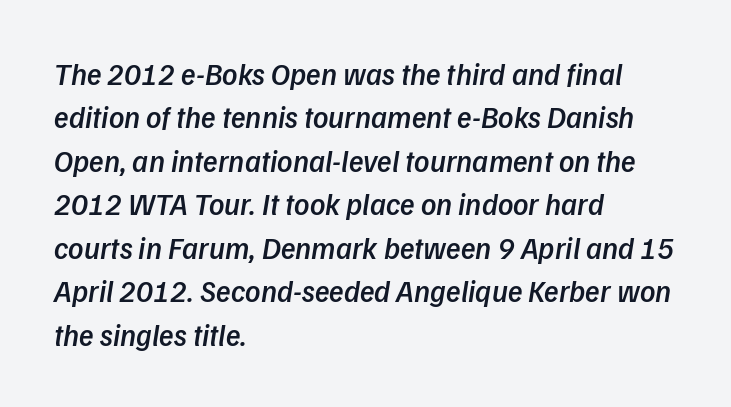
This rendering features lettering with no underline. This sample is left-justified, so line endings fall wherever the words run out. Rendered with sloped, italic letterforms. The horizontal fit of the characters is conventional and even.
